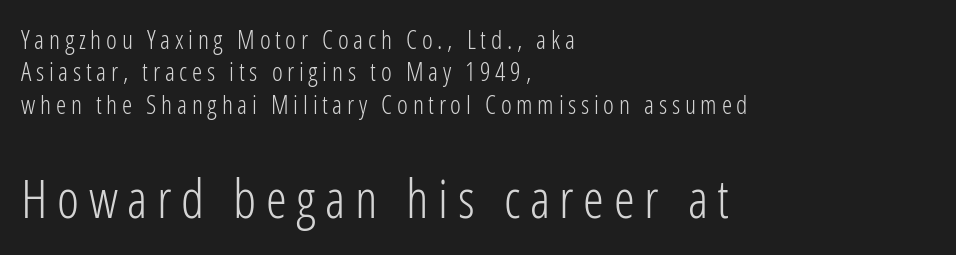
The image shows 53 px light, condensed sans-serif type, upright; set left-aligned, normal line spacing (1.25x), not underlined; the second (bottom) block is 2.04x larger; low stroke contrast and a medium x-height.
